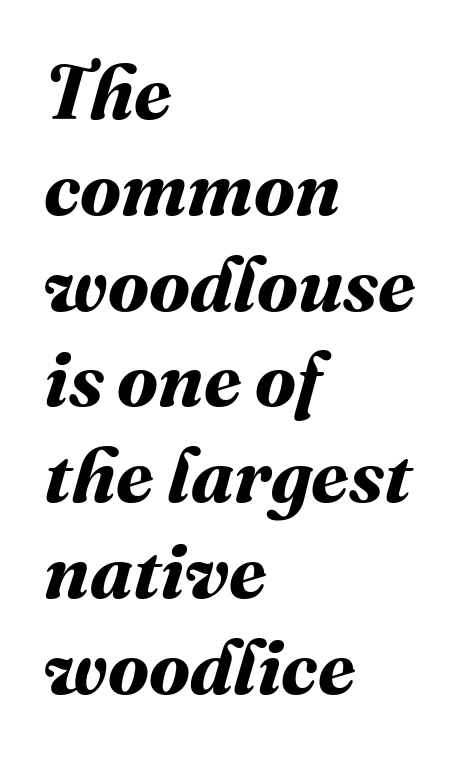
Q: Is the text bold? A: Yes.
Q: Is the text underlined? A: No.
Q: How is the paragraph aligned? A: Left-aligned.
Q: Is the spacing between letters normal or unusually wide? A: Normal.
Q: Is the spacing between lines tight, normal or loose? A: Normal.
Q: Width (condensed, normal, or wide)? A: Normal.
Q: Stroke contrast? A: Medium.
Q: x-height? A: Medium.
Q: Monospaced? A: No.
